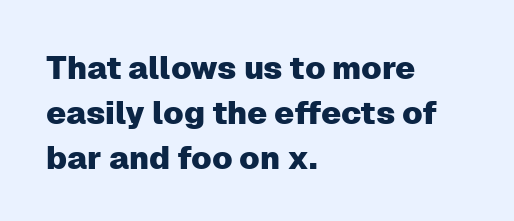
A typesetter would mark this as roman, not italic. Line starts are locked; line ends wander. Nope, no serifs anywhere on these letters. Beneath every word, the page is bare.
